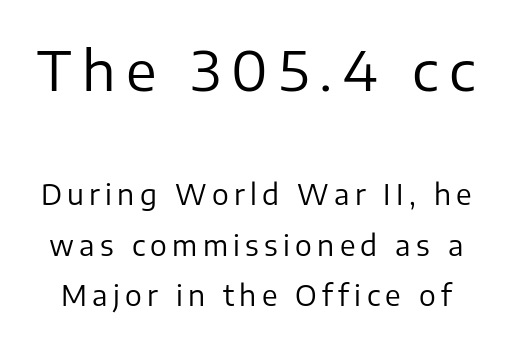
Q: Is the text bold? A: No.
Q: Is the text italic (slanted)? A: No, it is upright.
Q: Is the typeface a serif or a sans-serif typeface? A: Sans-serif.
Q: Is the text underlined? A: No.
Q: Which block of text is set in a larger size, the first (top) or the second (bottom)? A: The first (top) one.
Q: Width (condensed, normal, or wide)? A: Normal.
Q: Stroke contrast? A: Low.
Q: x-height? A: Medium.
Q: Monospaced? A: No.
